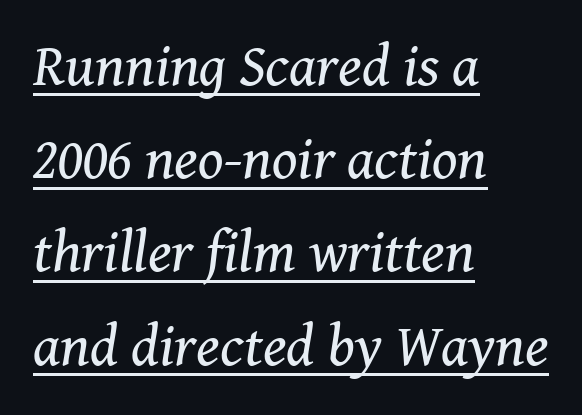
The rendering uses natural spacing where letterforms have individual widths. Letters have the restrained weight of plain body copy at most. Standard letterfit; no display-style spreading of the glyphs. Designer's note — italics engaged. Serifs: yes, visible at the terminals of the letterforms. The line-height multiplier appears to be the usual default.
